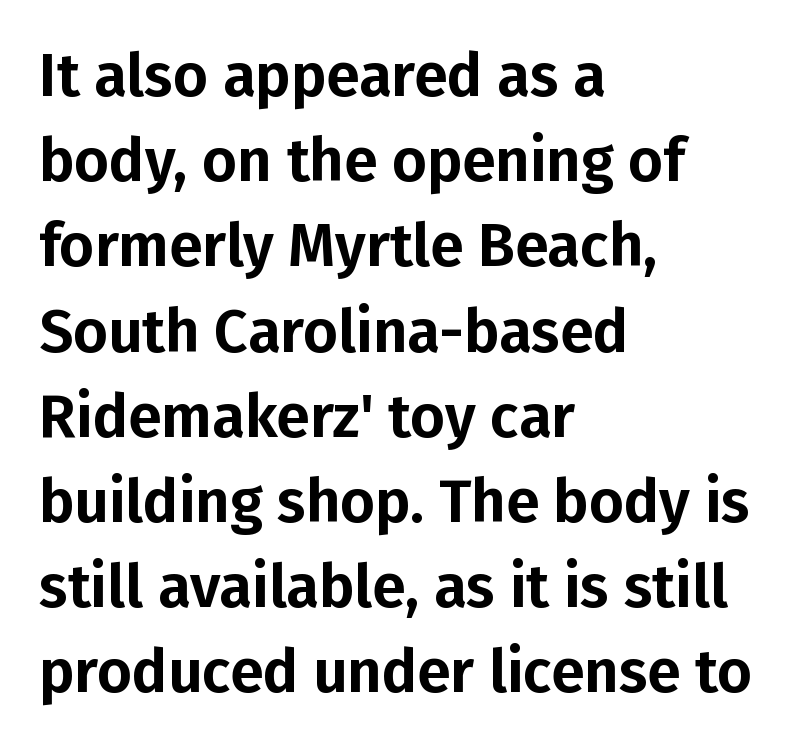
{"serif": "no", "italic": "no", "width": "normal", "stroke_contrast": "low", "x_height": "medium", "monospaced": "no", "underline": "no", "align": "left", "line_spacing": "normal", "line_spacing_ratio": 1.42, "letter_spacing": "normal", "letter_spacing_em": 0.0, "glyph_px": 60}
